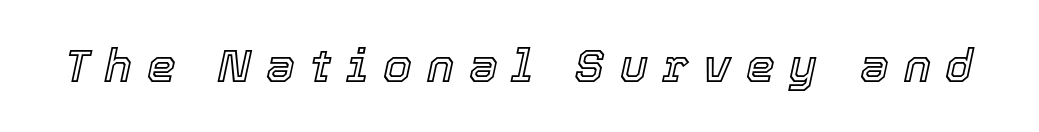
Spacing verdict: proportional, widths tailored to each character. The glyphs look as if they've been sheared to an angle. The letters are spread apart with noticeably loose tracking. The space beneath each line is pristine and unruled.
